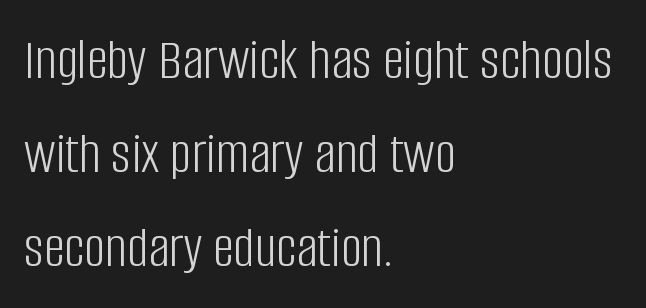
Q: Is the text bold? A: No.
Q: Is the text italic (slanted)? A: No, it is upright.
Q: Is the typeface a serif or a sans-serif typeface? A: Sans-serif.
Q: Is the text underlined? A: No.
Q: How is the paragraph aligned? A: Left-aligned.
Q: Is the spacing between letters normal or unusually wide? A: Normal.
Q: Is the spacing between lines tight, normal or loose? A: Normal.
Q: Width (condensed, normal, or wide)? A: Condensed.
Q: Stroke contrast? A: Low.
Q: x-height? A: Large.
Q: Monospaced? A: No.
